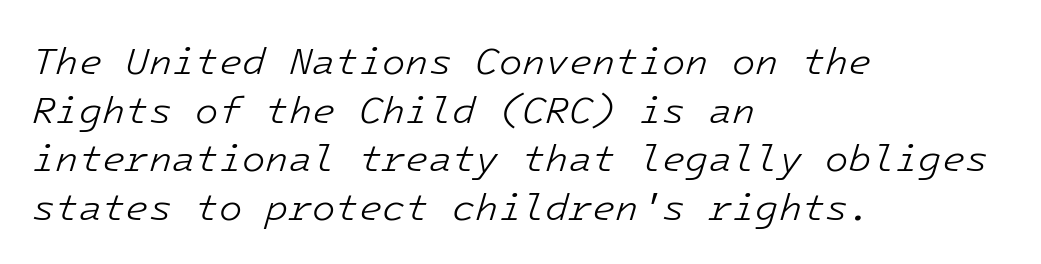
The image shows 38 px light type, italic (leaning right); set left-aligned, normal line spacing (1.28x), normal letter spacing, not underlined; low stroke contrast and a medium x-height.
